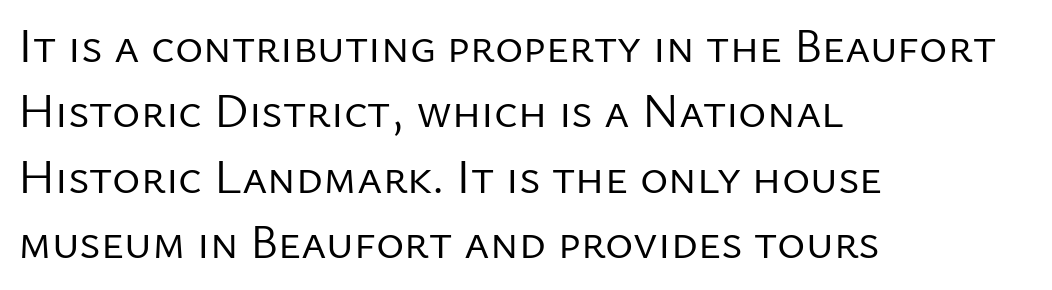
The image shows 48 px regular-weight sans-serif type, upright; set left-aligned, normal line spacing (1.36x), normal letter spacing, not underlined; low stroke contrast and a medium x-height.
